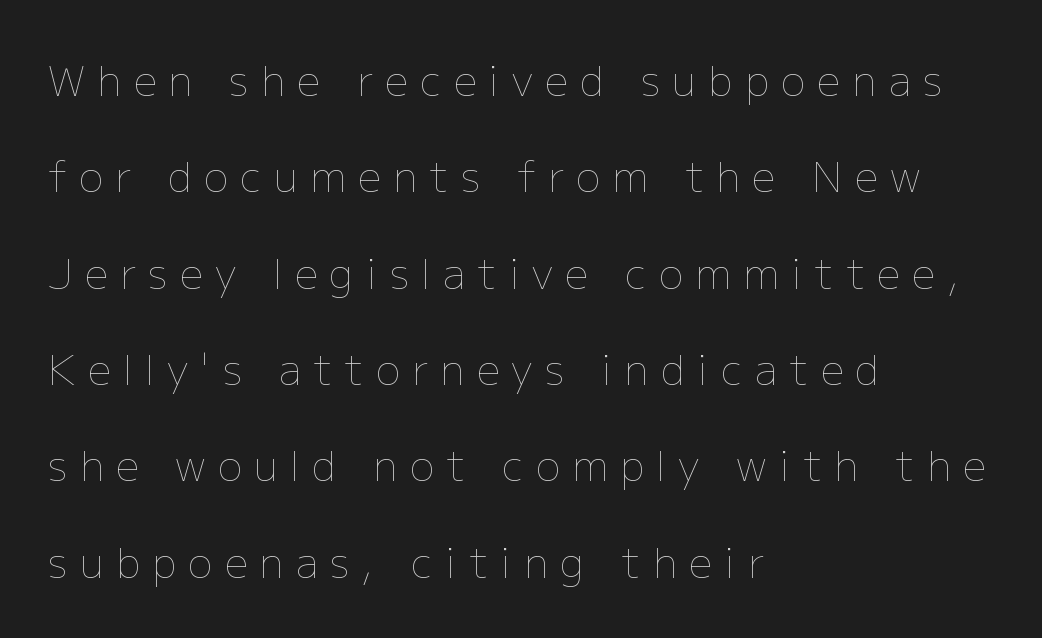
{"italic": "no", "bold": "no", "weight": "thin", "width": "normal", "stroke_contrast": "low", "x_height": "medium", "monospaced": "no", "underline": "no", "align": "left", "line_spacing": "loose", "line_spacing_ratio": 2.35, "letter_spacing": "wide", "letter_spacing_em": 0.3, "glyph_px": 41}
